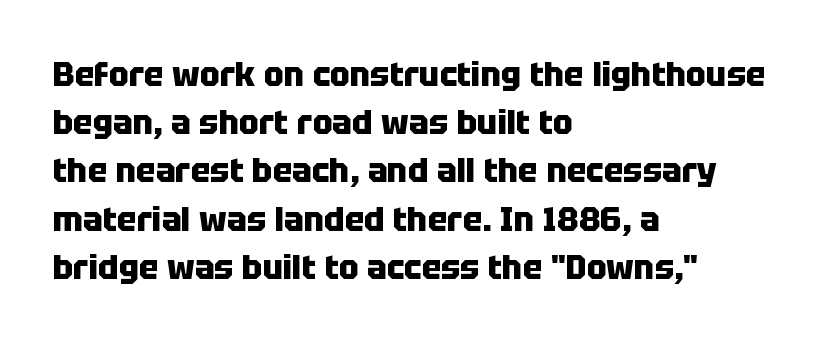
The image shows 33 px heavy sans-serif type, upright; set left-aligned, normal line spacing (1.46x), normal letter spacing, not underlined; low stroke contrast and a large x-height.
